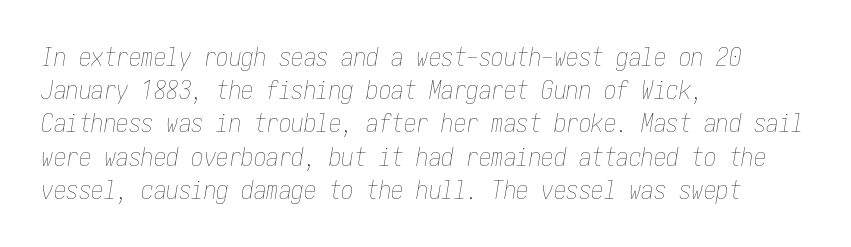
Stroke thickness stays within the range of a standard reading face or lighter. Does the leading feel generous? No, just average. The letters are slanted; this is an italic face. The rag falls on the right side of this text block. Inter-character spacing is left at the font's built-in metrics. Only glyphs here, with clear space below each row.
